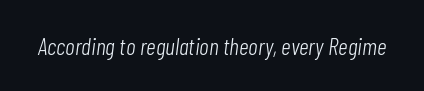
{"italic": "yes", "lean": "right", "slant_degrees": 7, "bold": "no", "underline": "no", "letter_spacing": "normal", "letter_spacing_em": 0.0, "glyph_px": 24}
